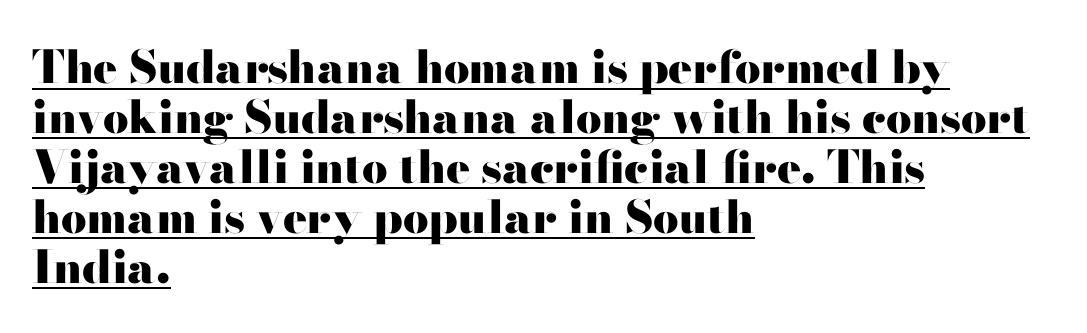
The image shows 45 px heavy, wide sans-serif type, upright; set left-aligned, tight line spacing (1.11x), normal letter spacing, underlined; high stroke contrast and a small x-height.
